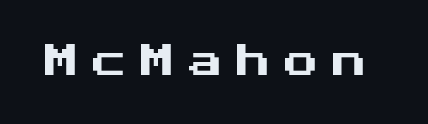
The image shows 34 px sans-serif type, upright; set unusually wide letter spacing (+0.41 em), not underlined; medium stroke contrast and a medium x-height.
